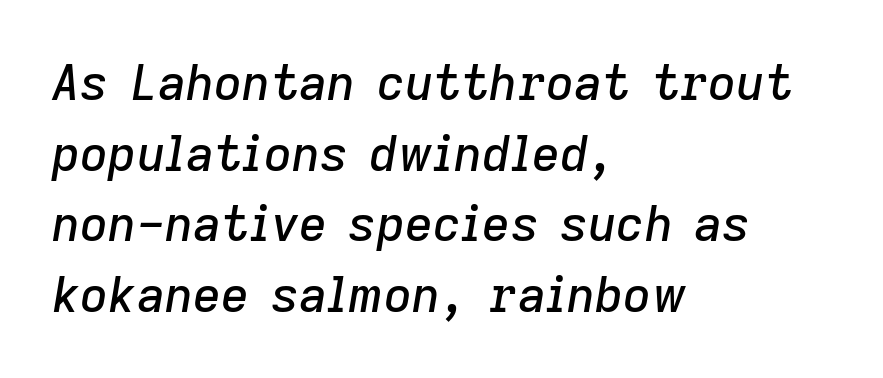
Q: Is the text italic (slanted)? A: Yes, it leans right by about 9 degrees.
Q: Is the text underlined? A: No.
Q: How is the paragraph aligned? A: Left-aligned.
Q: Is the spacing between letters normal or unusually wide? A: Normal.
Q: Is the spacing between lines tight, normal or loose? A: Normal.
Q: Width (condensed, normal, or wide)? A: Normal.
Q: Stroke contrast? A: Low.
Q: x-height? A: Medium.
Q: Monospaced? A: No.
